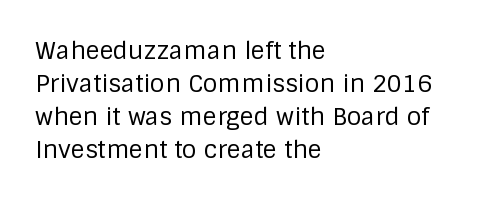
The image shows 24 px text type, upright; set left-aligned, normal line spacing (1.37x), normal letter spacing, not underlined.
